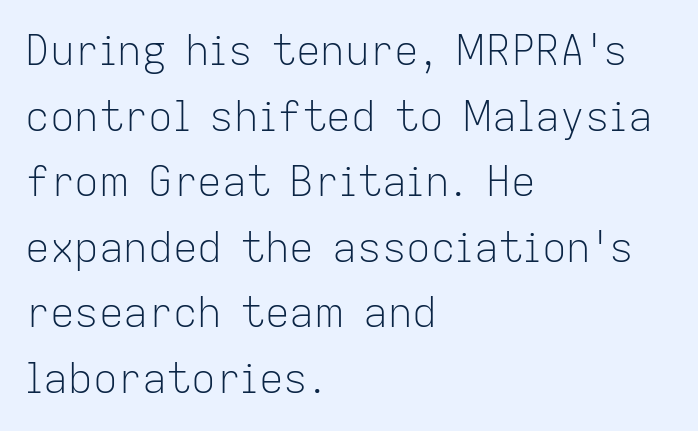
Q: Is the text bold? A: No.
Q: Is the text italic (slanted)? A: No, it is upright.
Q: Is the typeface a serif or a sans-serif typeface? A: Sans-serif.
Q: Is the text underlined? A: No.
Q: How is the paragraph aligned? A: Left-aligned.
Q: Is the spacing between letters normal or unusually wide? A: Normal.
Q: Is the spacing between lines tight, normal or loose? A: Normal.
Q: Width (condensed, normal, or wide)? A: Normal.
Q: Stroke contrast? A: Low.
Q: x-height? A: Medium.
Q: Monospaced? A: No.
